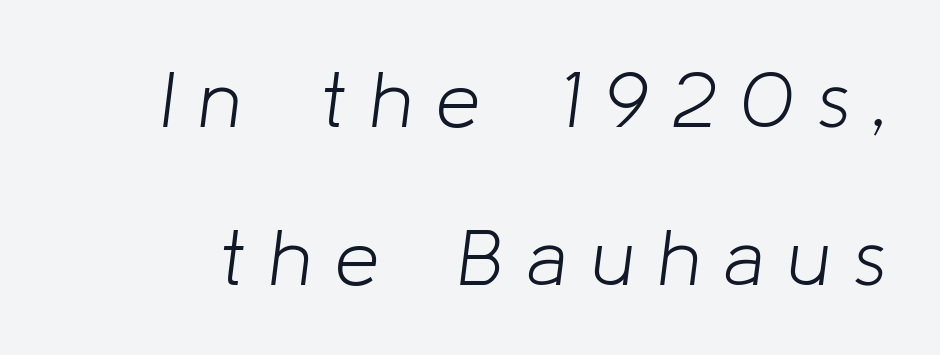
Yep, that's italic — everything's leaning. Note the varied advance widths — an 'i' is clearly narrower than an 'm'. Each row of text sits above clean, open space. The letterforms sit at book weight or below. Each word looks stretched out because of the extra space between its letters. Rows of type keep a wide berth in the vertical direction.
